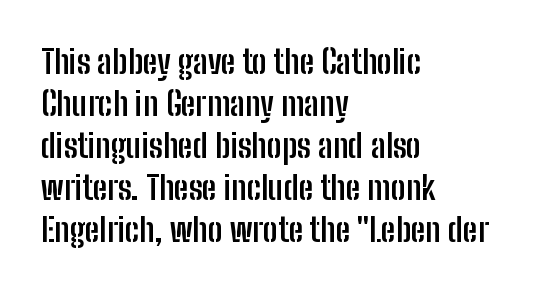
The image shows 33 px semibold, condensed sans-serif type, upright; set left-aligned, normal line spacing (1.27x), normal letter spacing, not underlined; low stroke contrast and a medium x-height.
